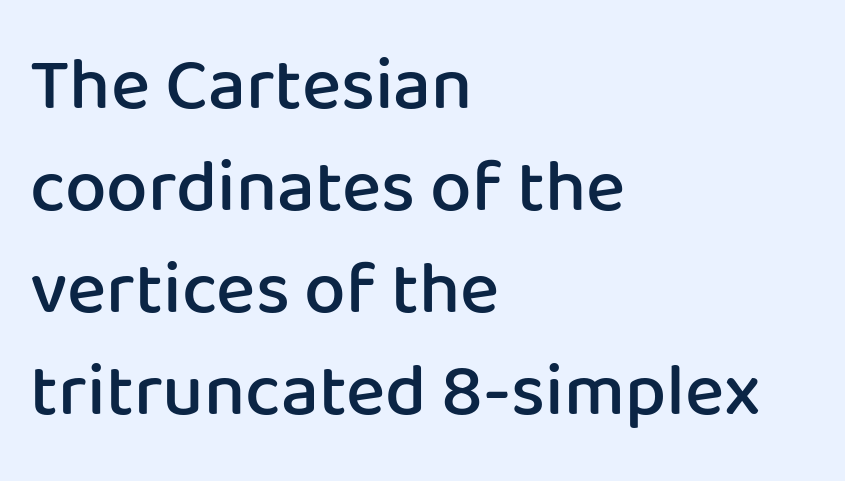
Q: Is the text bold? A: Semi-bold.
Q: Is the text italic (slanted)? A: No, it is upright.
Q: Is the typeface a serif or a sans-serif typeface? A: Sans-serif.
Q: Is the text underlined? A: No.
Q: How is the paragraph aligned? A: Left-aligned.
Q: Is the spacing between letters normal or unusually wide? A: Normal.
Q: Is the spacing between lines tight, normal or loose? A: Normal.
Q: Width (condensed, normal, or wide)? A: Normal.
Q: Stroke contrast? A: Low.
Q: x-height? A: Medium.
Q: Monospaced? A: No.
